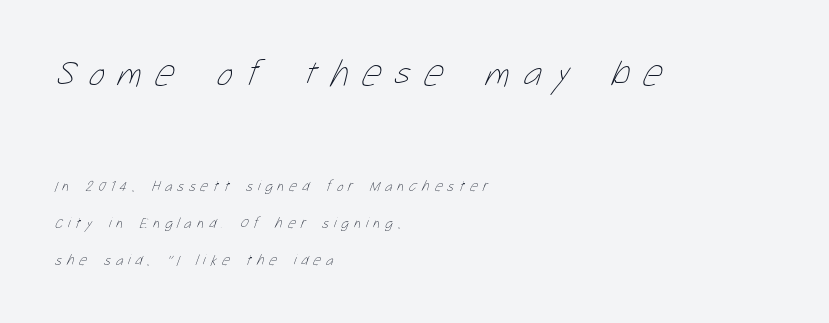
Q: Is the text bold? A: No.
Q: Is the text underlined? A: No.
Q: How is the paragraph aligned? A: Left-aligned.
Q: Is the spacing between letters normal or unusually wide? A: Unusually wide.
Q: Is the spacing between lines tight, normal or loose? A: Loose.
Q: Which block of text is set in a larger size, the first (top) or the second (bottom)? A: The first (top) one.
Q: Width (condensed, normal, or wide)? A: Condensed.
Q: Stroke contrast? A: Low.
Q: x-height? A: Medium.
Q: Monospaced? A: No.
